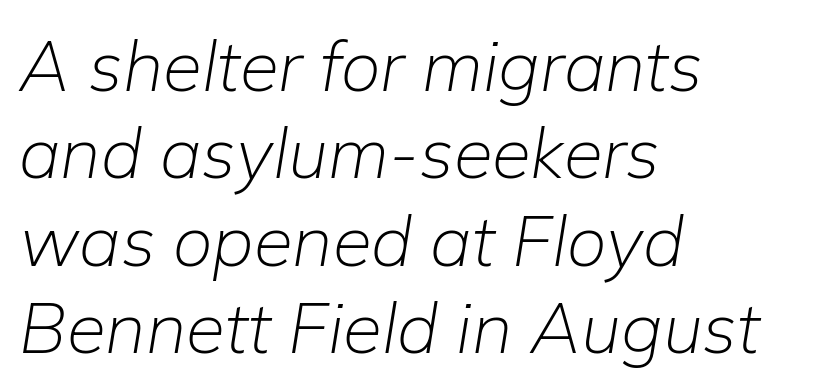
{"italic": "yes", "lean": "right", "slant_degrees": 9, "bold": "no", "weight": "light", "width": "normal", "stroke_contrast": "low", "x_height": "medium", "monospaced": "no", "underline": "no", "align": "left", "line_spacing_ratio": 1.23, "letter_spacing": "normal", "letter_spacing_em": 0.0, "glyph_px": 71}
